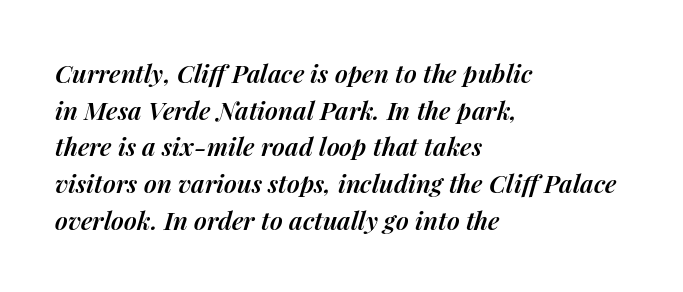
Leading matches the norm, producing a regular column. The string is rendered with underlining switched off. The face used here is rendered with its standard letterfit. The typesetting leans somewhat heavy: a semibold.
